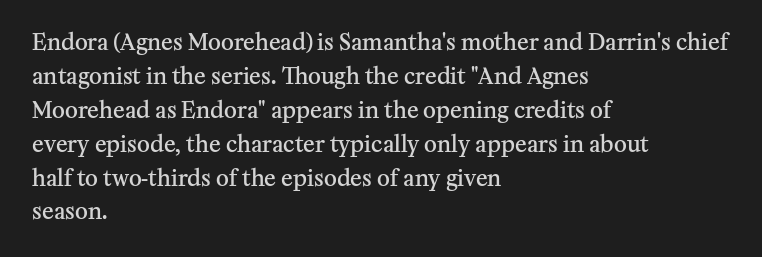
Notice how the stems are strictly vertical — no italics here. The passage shown has conventional tracking throughout. As a designer I'd log this as weight 600, semibold. Line beginnings align vertically; line endings do not.
